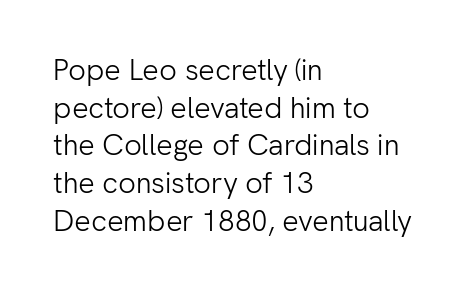
{"serif": "no", "italic": "no", "bold": "no", "weight": "light", "width": "normal", "stroke_contrast": "low", "x_height": "medium", "monospaced": "no", "underline": "no", "align": "left", "line_spacing": "normal", "line_spacing_ratio": 1.3, "letter_spacing": "normal", "letter_spacing_em": 0.0, "glyph_px": 29}
